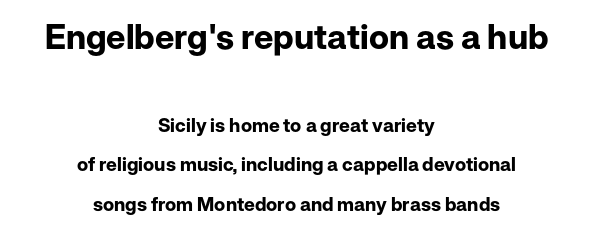
Line spacing here is loose. Spacing verdict: proportional, widths tailored to each character. Notice how thick the strokes are: this is what a full bold looks like. Rendered with straight, roman letterforms. Quick note: underline off. Which chunk is bigger? The first one — the top block dwarfs the bottom.
